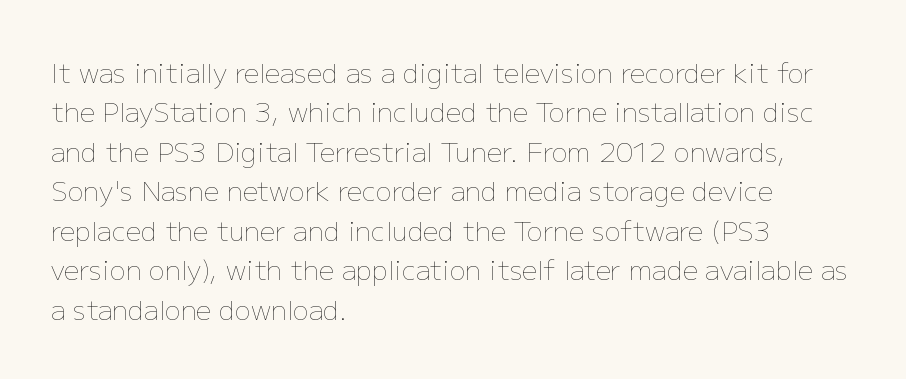
The image shows 27 px text type, upright; set left-aligned, normal line spacing (1.46x), normal letter spacing, not underlined.
